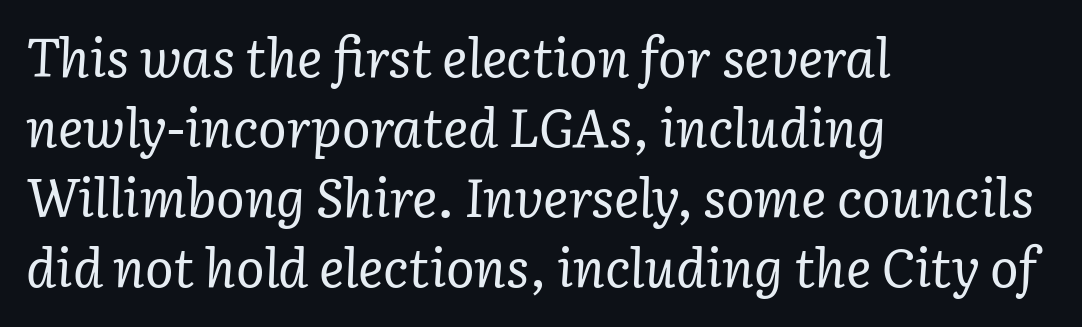
{"serif": "yes", "italic": "yes", "lean": "right", "slant_degrees": 3, "bold": "no", "weight": "regular", "width": "normal", "stroke_contrast": "low", "x_height": "medium", "monospaced": "no", "underline": "no", "align": "left", "line_spacing": "normal", "line_spacing_ratio": 1.32, "letter_spacing": "normal", "letter_spacing_em": 0.0, "glyph_px": 53}
